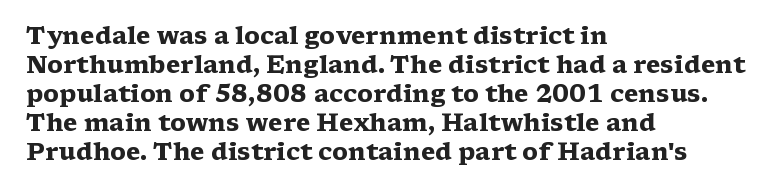
Bold? Absolutely — the strokes are thick and heavy. These lines are set flush left with a ragged right edge. Each row of text sits above clean, open space. There is no visible air inserted between adjacent glyphs. The type sits square on the baseline with zero lean.
